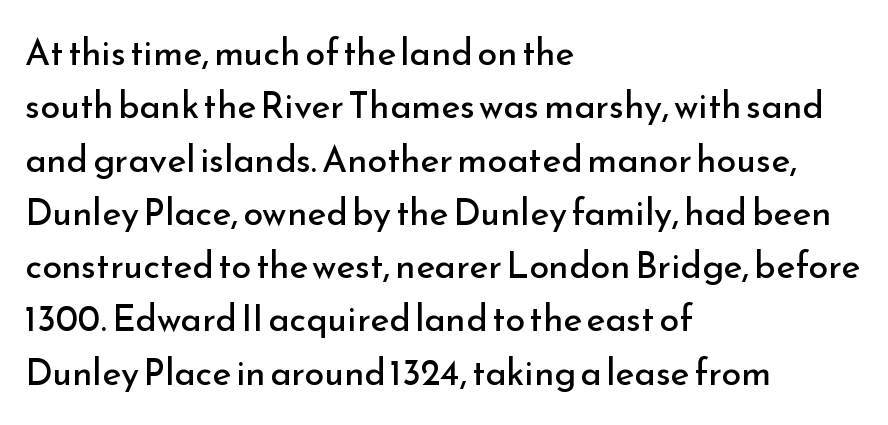
Character widths vary here, with narrow letters taking less room than wide ones. Each letter's strokes conclude bluntly, with no projecting serifs. Posture: straight, roman, zero tilt. Rule under the text: the space is simply empty. The font is comparable to plain body text, perhaps lighter.
